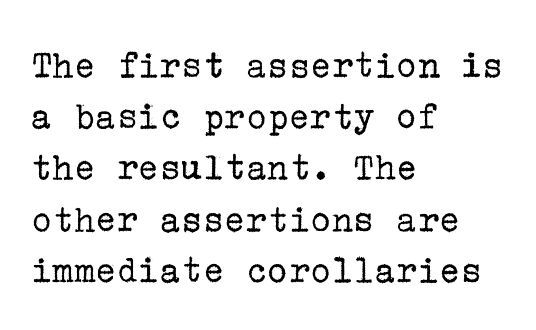
The image shows 40 px regular-weight serif type, upright; set left-aligned, normal line spacing (1.28x), normal letter spacing, not underlined; low stroke contrast and a medium x-height.
